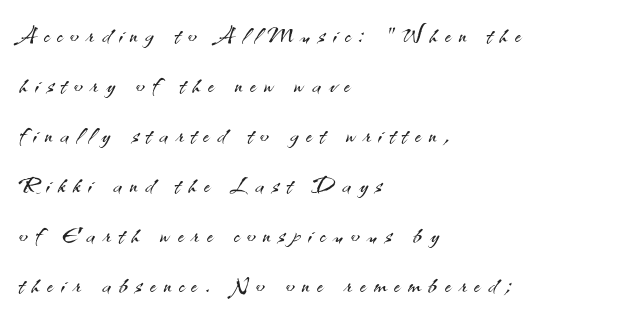
{"serif": "no", "bold": "no", "weight": "light", "width": "normal", "stroke_contrast": "medium", "x_height": "small", "monospaced": "no", "underline": "no", "align": "left", "line_spacing": "normal", "line_spacing_ratio": 1.56, "letter_spacing": "wide", "letter_spacing_em": 0.25, "glyph_px": 32}
